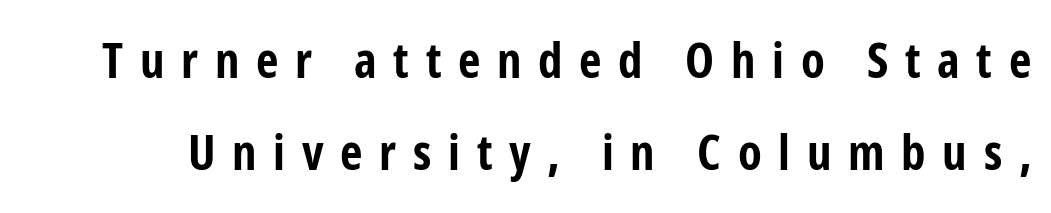
{"serif": "no", "italic": "no", "bold": "yes", "weight": "bold", "width": "condensed", "stroke_contrast": "low", "x_height": "medium", "monospaced": "no", "underline": "no", "line_spacing_ratio": 1.87, "letter_spacing": "wide", "letter_spacing_em": 0.34, "glyph_px": 49}
